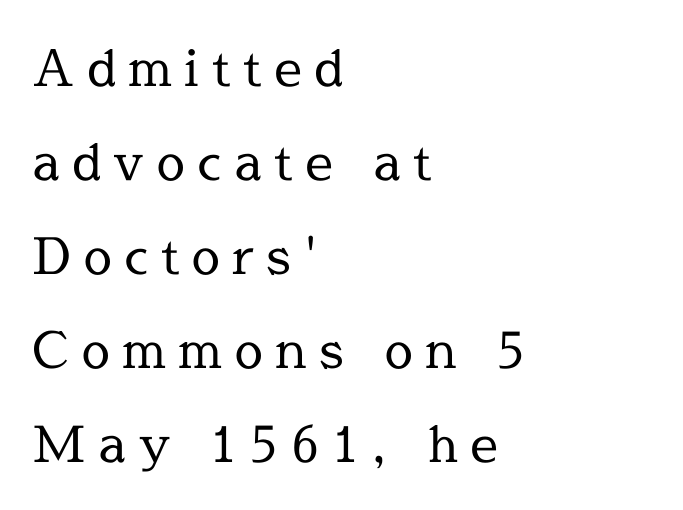
The area under the type is left untouched. The font sits on the lighter half of the weight spectrum, regular included. Note the varied advance widths — an 'i' is clearly narrower than an 'm'. Does the copy run flush right? No — it runs flush left.
